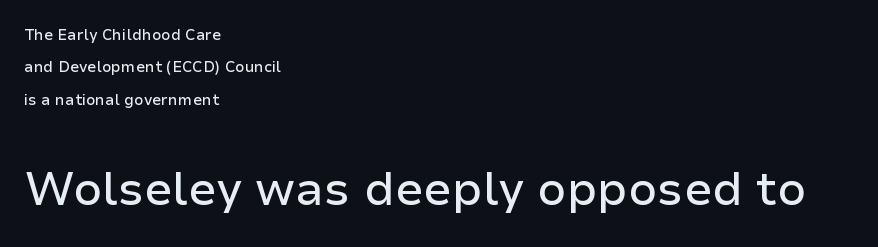
The typesetter chose a ragged-right arrangement here. Baseline-to-baseline distance is far greater than the letter height. The strip under each line holds only bare page. Nope, not italic — everything's standing straight. The passage shown begins with its smaller block and ends with its larger one. Words appear dense and cohesive because spacing is normal.
